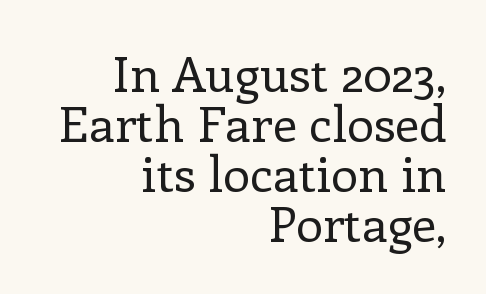
The image shows 49 px regular-weight serif type, upright; set right-aligned, tight line spacing (1.02x), normal letter spacing, not underlined; low stroke contrast and a medium x-height.
